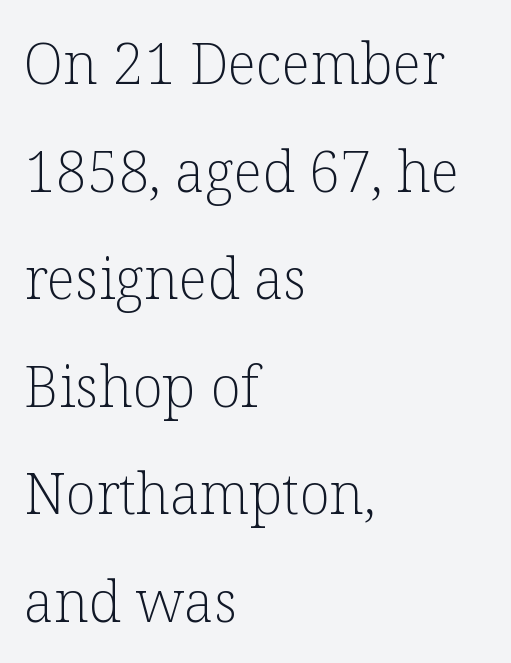
Q: Is the text bold? A: No.
Q: Is the text italic (slanted)? A: No, it is upright.
Q: Is the typeface a serif or a sans-serif typeface? A: Serif.
Q: Is the text underlined? A: No.
Q: How is the paragraph aligned? A: Left-aligned.
Q: Is the spacing between letters normal or unusually wide? A: Normal.
Q: Is the spacing between lines tight, normal or loose? A: Loose.
Q: Width (condensed, normal, or wide)? A: Normal.
Q: Stroke contrast? A: Low.
Q: x-height? A: Medium.
Q: Monospaced? A: No.
